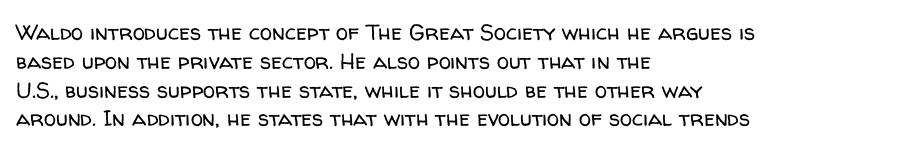
The image shows 22 px text type, upright; set left-aligned, normal line spacing (1.31x), normal letter spacing, not underlined.
